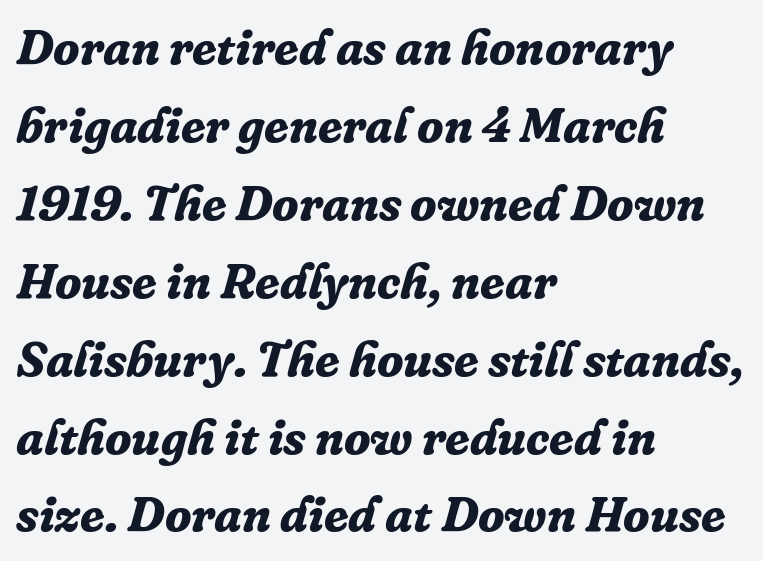
The image shows 49 px bold serif type, italic (leaning right); set left-aligned, normal line spacing (1.59x), normal letter spacing, not underlined; low stroke contrast and a medium x-height.
